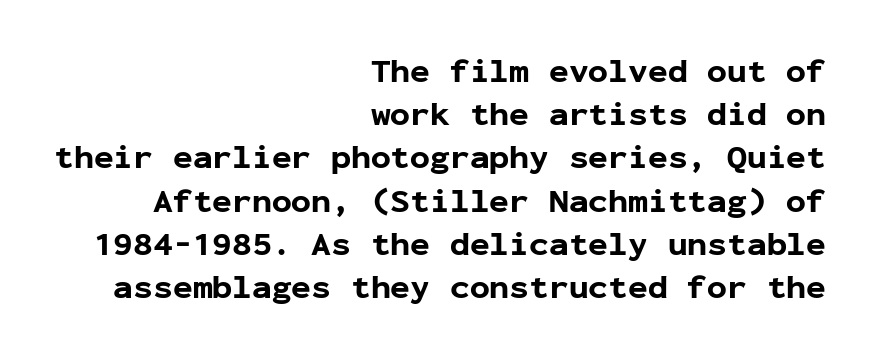
Q: Is the text bold? A: Yes.
Q: Is the text italic (slanted)? A: No, it is upright.
Q: Is the typeface a serif or a sans-serif typeface? A: Sans-serif.
Q: Is the text underlined? A: No.
Q: How is the paragraph aligned? A: Right-aligned.
Q: Is the spacing between letters normal or unusually wide? A: Normal.
Q: Is the spacing between lines tight, normal or loose? A: Normal.
Q: Width (condensed, normal, or wide)? A: Normal.
Q: Stroke contrast? A: Low.
Q: x-height? A: Medium.
Q: Monospaced? A: Yes.
